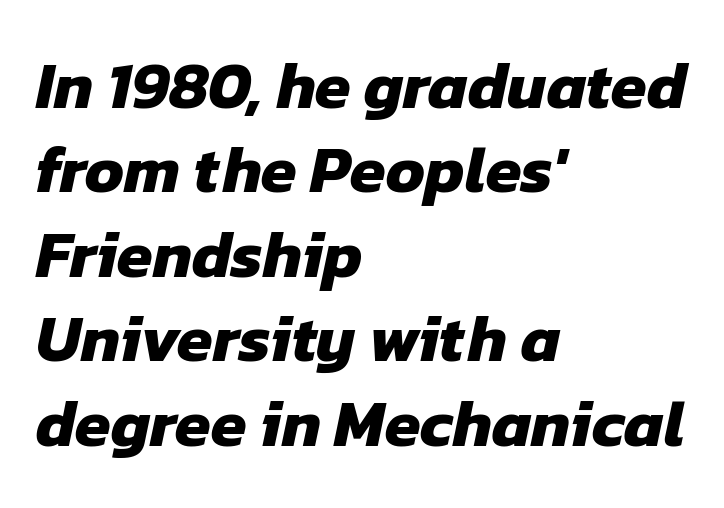
Spacing verdict: proportional, widths tailored to each character. Letters rest on an invisible, unmarked baseline. Casual observation: everything's shoved over to the left. On the weight axis this lands at bold, roughly 700. I'd call this a sans setting — the letters go barefoot. Interline gaps are of average width in this sample.
